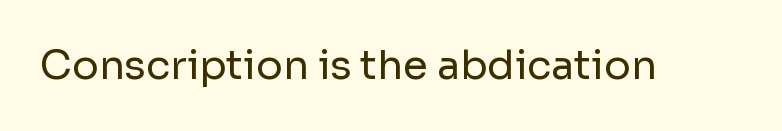
Q: Is the text bold? A: No.
Q: Is the text italic (slanted)? A: No, it is upright.
Q: Is the typeface a serif or a sans-serif typeface? A: Sans-serif.
Q: Is the text underlined? A: No.
Q: Is the spacing between letters normal or unusually wide? A: Normal.
Q: Width (condensed, normal, or wide)? A: Normal.
Q: Stroke contrast? A: Low.
Q: x-height? A: Medium.
Q: Monospaced? A: No.
